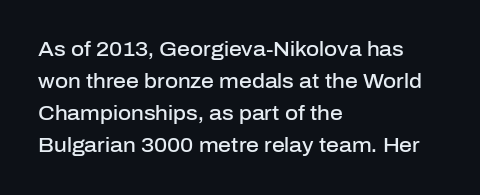
The sample has been set in demibold, a notch under bold. Underlining? Definitely not there. The letters sit at their default tracking, neither squeezed nor spread. Unlike italic type, these characters show no tilt at all. These lines are set flush left with a ragged right edge.
